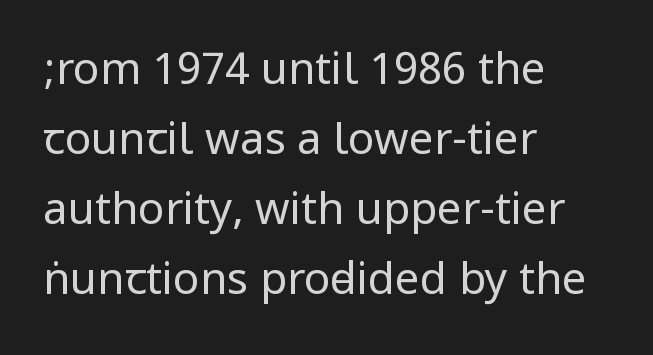
{"serif": "no", "italic": "no", "bold": "no", "weight": "regular", "width": "condensed", "stroke_contrast": "low", "underline": "no", "align": "left", "line_spacing": "normal", "line_spacing_ratio": 1.59, "letter_spacing": "normal", "letter_spacing_em": 0.0, "glyph_px": 44}
